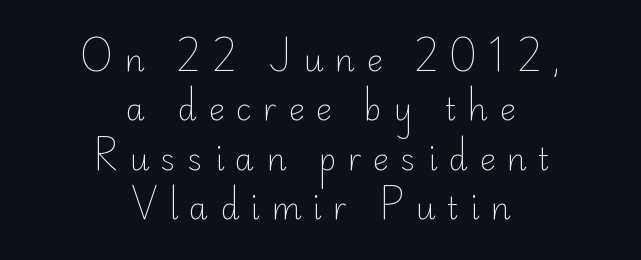
The image shows 31 px light sans-serif type, upright; set centered, normal line spacing (1.59x), unusually wide letter spacing (+0.36 em), not underlined; low stroke contrast and a small x-height.
